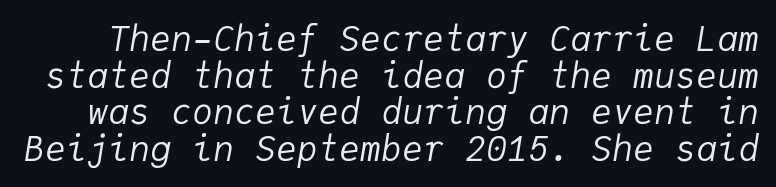
{"italic": "yes", "lean": "right", "slant_degrees": 9, "bold": "no", "weight": "regular", "width": "normal", "stroke_contrast": "low", "x_height": "medium", "monospaced": "yes", "underline": "no", "line_spacing": "tight", "line_spacing_ratio": 1.05, "letter_spacing": "normal", "letter_spacing_em": 0.0, "glyph_px": 35}
